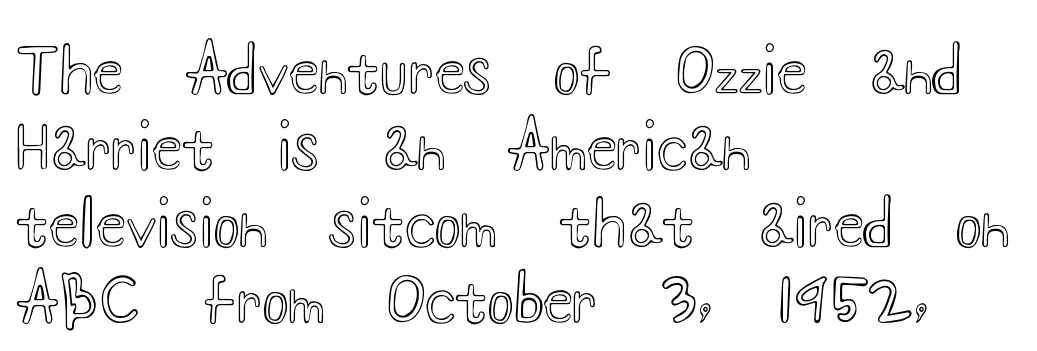
{"italic": "no", "width": "wide", "x_height": "small", "monospaced": "no", "underline": "no", "align": "left", "line_spacing_ratio": 1.23, "letter_spacing": "normal", "letter_spacing_em": 0.0, "glyph_px": 62}
